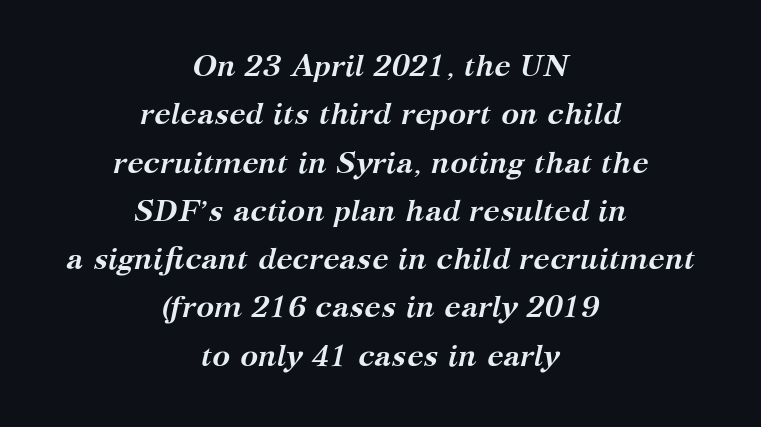
The image shows 30 px semibold serif type, italic (leaning right); set centered, normal line spacing (1.61x), normal letter spacing, not underlined; medium stroke contrast and a medium x-height.
